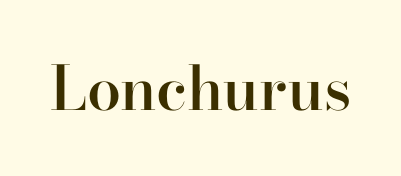
The image shows 61 px semibold serif type, upright; set normal letter spacing, not underlined; high stroke contrast and a small x-height.
